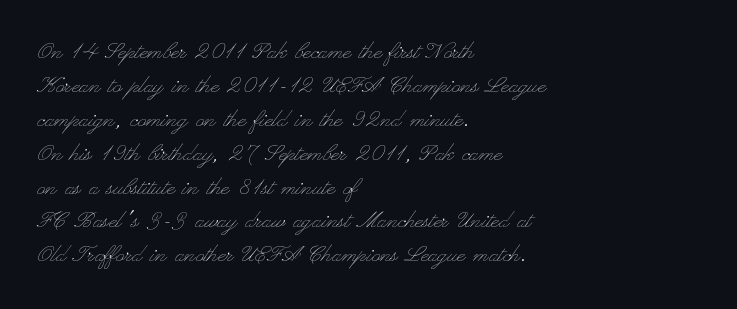
The image shows 28 px thin, wide type; set left-aligned, line spacing 1.21x, normal letter spacing, not underlined; low stroke contrast and a small x-height.
